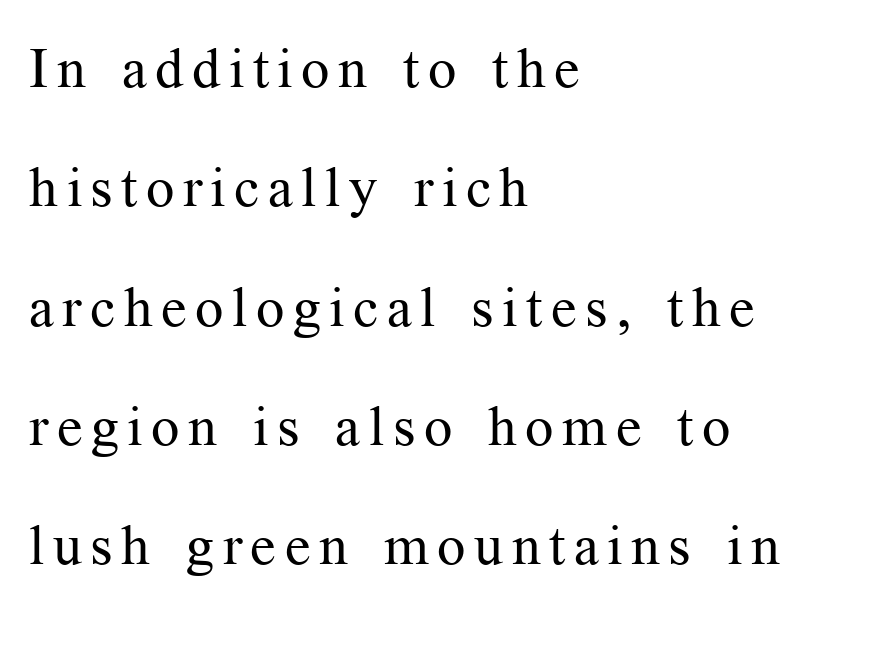
{"serif": "yes", "italic": "no", "bold": "no", "weight": "regular", "width": "normal", "stroke_contrast": "medium", "x_height": "medium", "monospaced": "no", "underline": "no", "align": "left", "line_spacing": "loose", "line_spacing_ratio": 2.13, "glyph_px": 56}
